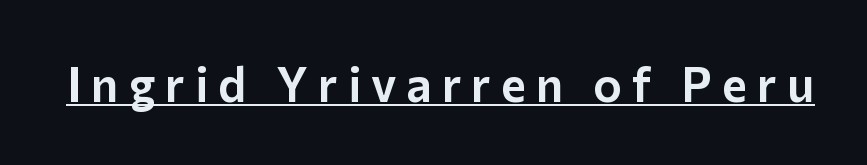
Q: Is the text italic (slanted)? A: No, it is upright.
Q: Is the typeface a serif or a sans-serif typeface? A: Sans-serif.
Q: Is the text underlined? A: Yes.
Q: Is the spacing between letters normal or unusually wide? A: Unusually wide.
Q: Width (condensed, normal, or wide)? A: Normal.
Q: Stroke contrast? A: Low.
Q: x-height? A: Medium.
Q: Monospaced? A: No.
